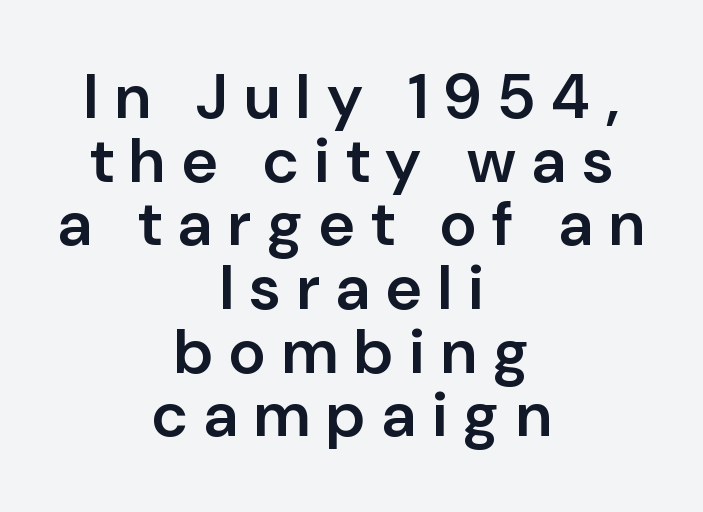
Q: Is the text bold? A: Semi-bold.
Q: Is the text italic (slanted)? A: No, it is upright.
Q: Is the typeface a serif or a sans-serif typeface? A: Sans-serif.
Q: Is the text underlined? A: No.
Q: How is the paragraph aligned? A: Centered.
Q: Is the spacing between letters normal or unusually wide? A: Unusually wide.
Q: Is the spacing between lines tight, normal or loose? A: Tight.
Q: Width (condensed, normal, or wide)? A: Normal.
Q: Stroke contrast? A: Low.
Q: x-height? A: Medium.
Q: Monospaced? A: No.
